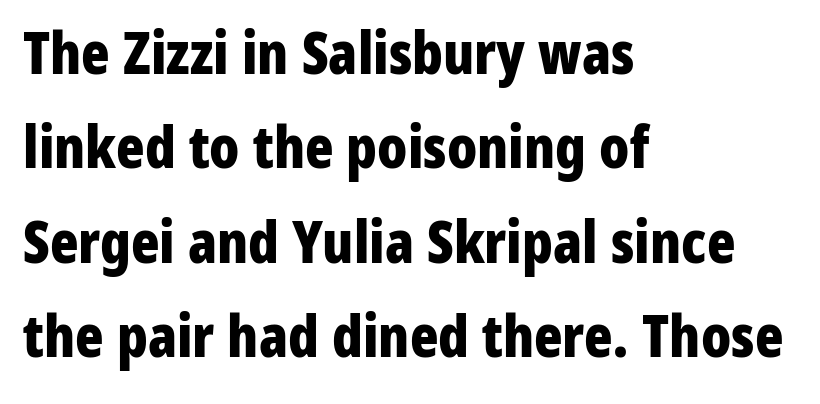
It's the straight-up-and-down kind of type. Is this a fixed-width face? No — the glyphs have proportional, varying widths. The passage shown stacks its lines at a standard gap. Every row of glyphs begins at an identical x-position on the left.
